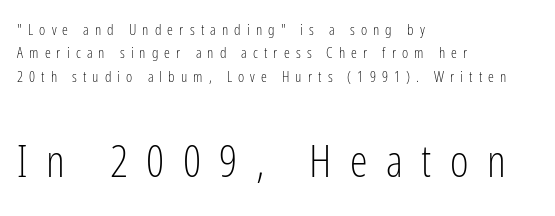
Q: Is the text bold? A: No.
Q: Is the text italic (slanted)? A: No, it is upright.
Q: Is the typeface a serif or a sans-serif typeface? A: Sans-serif.
Q: Is the text underlined? A: No.
Q: How is the paragraph aligned? A: Left-aligned.
Q: Is the spacing between letters normal or unusually wide? A: Unusually wide.
Q: Is the spacing between lines tight, normal or loose? A: Normal.
Q: Which block of text is set in a larger size, the first (top) or the second (bottom)? A: The second (bottom) one.
Q: Width (condensed, normal, or wide)? A: Condensed.
Q: Stroke contrast? A: Low.
Q: x-height? A: Medium.
Q: Monospaced? A: No.
